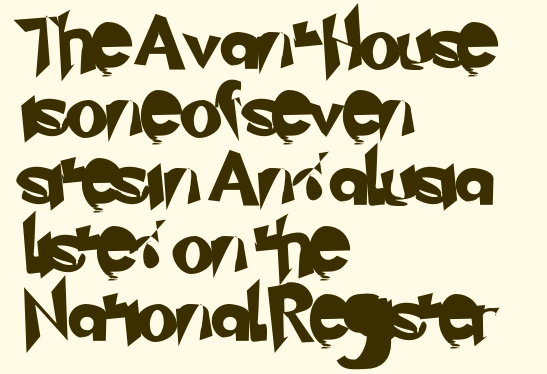
{"serif": "no", "width": "normal", "stroke_contrast": "low", "x_height": "small", "monospaced": "no", "underline": "no", "align": "left", "line_spacing": "normal", "line_spacing_ratio": 1.26, "letter_spacing": "normal", "letter_spacing_em": 0.0, "glyph_px": 54}
